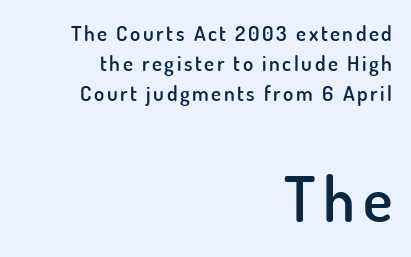
{"serif": "no", "italic": "no", "bold": "semi", "weight": "semibold", "width": "normal", "stroke_contrast": "low", "x_height": "small", "monospaced": "no", "underline": "no", "align": "right", "line_spacing": "normal", "line_spacing_ratio": 1.42, "larger_block": "second", "size_ratio": 2.95, "glyph_px": 62}
